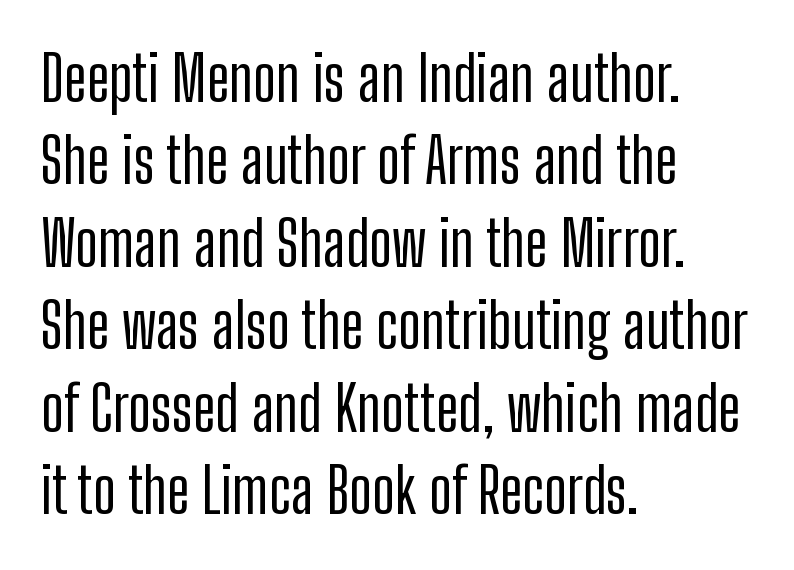
{"serif": "no", "italic": "no", "width": "condensed", "stroke_contrast": "low", "x_height": "medium", "monospaced": "no", "underline": "no", "align": "left", "line_spacing": "normal", "line_spacing_ratio": 1.33, "letter_spacing": "normal", "letter_spacing_em": 0.0, "glyph_px": 62}
